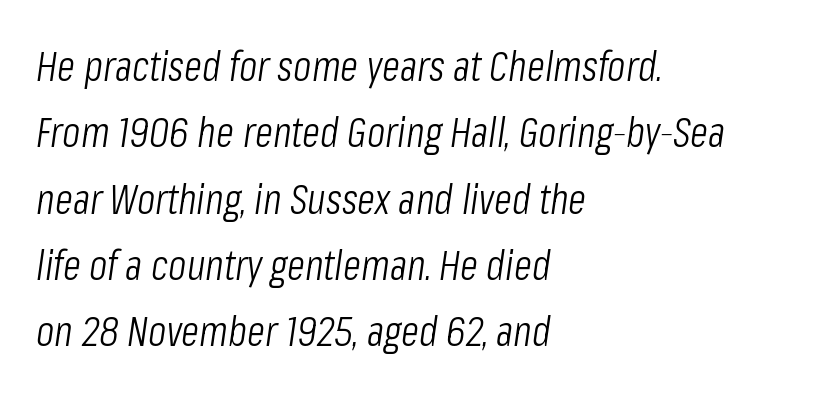
If you drew a ruler down the left edge, every line would touch it. Looks like regular typesetting: each glyph gets only the width it needs. Ink coverage per letter is moderate at most. Looking at the ascenders, they clearly lean. Underline: absent.
